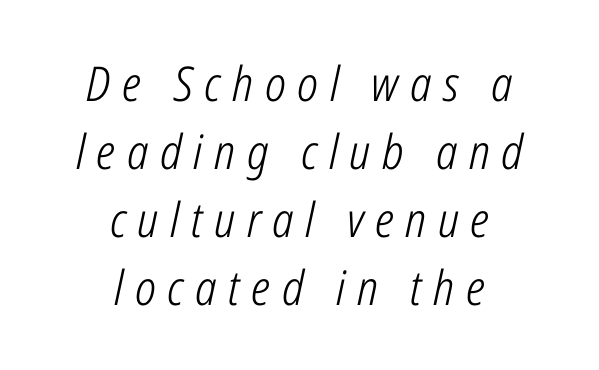
The image shows 48 px light, condensed type, italic (leaning right); set centered, normal line spacing (1.42x), unusually wide letter spacing (+0.24 em), not underlined; low stroke contrast and a medium x-height.
